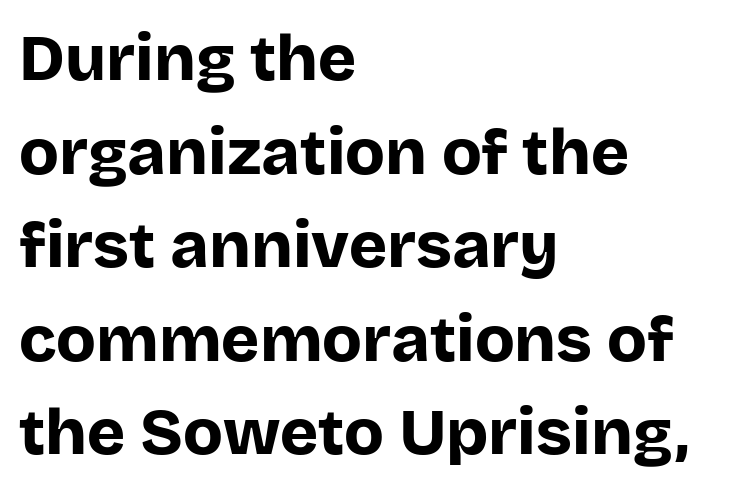
The image shows 65 px bold sans-serif type, upright; set left-aligned, normal line spacing (1.44x), normal letter spacing, not underlined; low stroke contrast and a large x-height.
